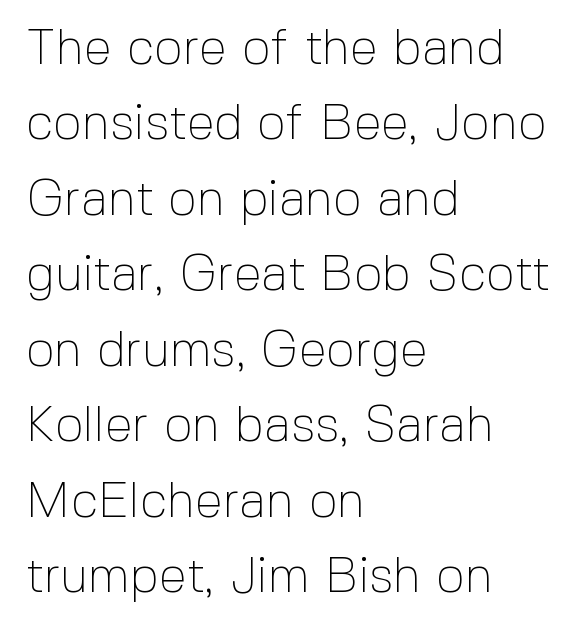
The image shows 50 px thin sans-serif type, upright; set left-aligned, normal line spacing (1.51x), normal letter spacing, not underlined; a medium x-height.
